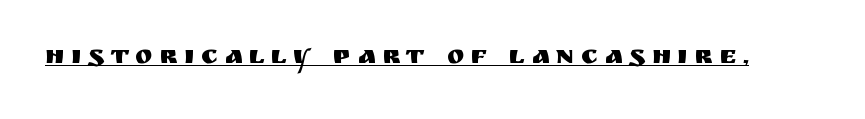
The image shows 26 px text type, upright; set unusually wide letter spacing (+0.25 em), underlined.
